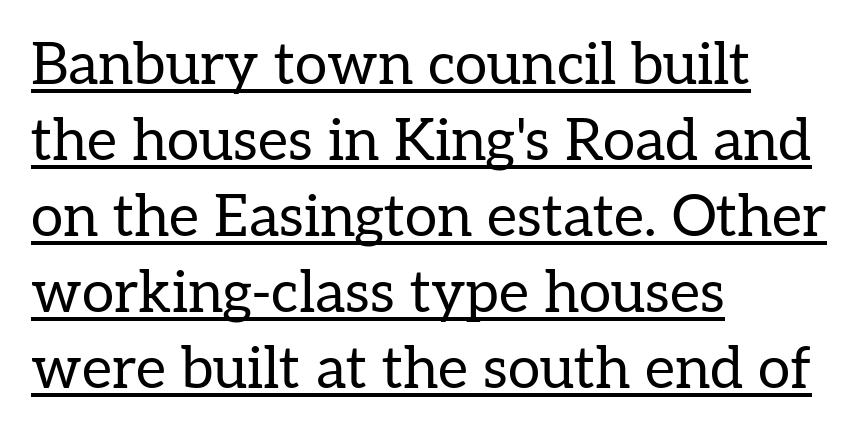
{"serif": "yes", "italic": "no", "bold": "no", "weight": "regular", "width": "normal", "stroke_contrast": "low", "x_height": "medium", "monospaced": "no", "underline": "yes", "align": "left", "line_spacing": "normal", "line_spacing_ratio": 1.31, "letter_spacing": "normal", "letter_spacing_em": 0.0, "glyph_px": 58}
